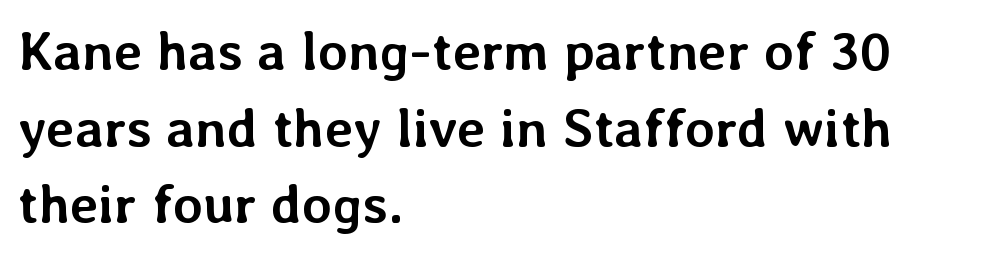
The letters advance in unequal steps, a hallmark of proportional type. Inter-character spacing is left at the font's built-in metrics. Has an underline been added? It has not. Its strokes are broad and dark, the hallmark of bold type. The designer left line spacing at the default.
